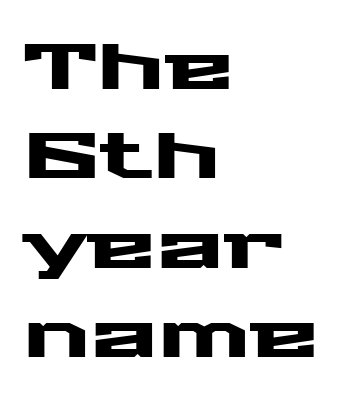
{"serif": "no", "italic": "no", "width": "wide", "stroke_contrast": "medium", "x_height": "medium", "monospaced": "no", "underline": "no", "align": "left", "line_spacing": "normal", "line_spacing_ratio": 1.42, "letter_spacing": "normal", "letter_spacing_em": 0.0, "glyph_px": 63}
